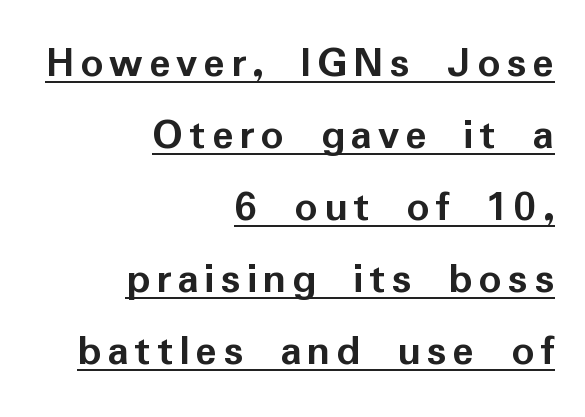
Quick note: not italic, upright. Honestly, the underline is the first thing you notice here. Notice how thick the strokes are: this is what a full bold looks like. Regarding leading, the lines here are spaced in the standard way. Proportional: the letters do not fall into vertical columns.
